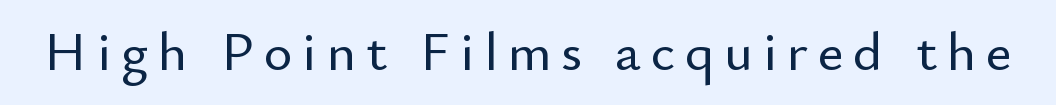
Italic? Not at all — the glyphs are vertical. The passage shown is typeset with a sans-serif family. Looks like regular typesetting: each glyph gets only the width it needs. Underline: absent.
